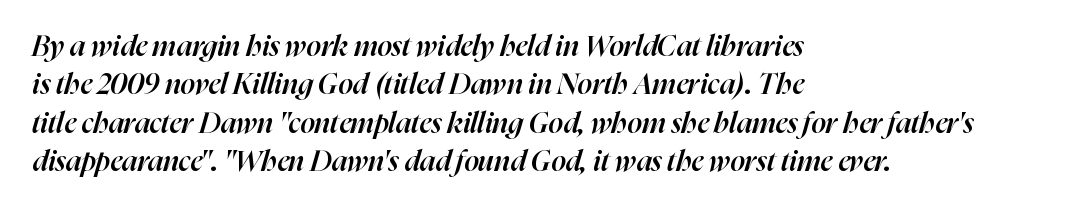
Every letter is mildly thick-stroked: semibold rather than bold. The specimen reads as italic at a glance. Varying glyph widths throughout — classic text-font behaviour. Honestly, the row spacing looks completely unremarkable. Check under the words: just untouched page. Compared with a centered layout, this one pins lines to the left instead.
